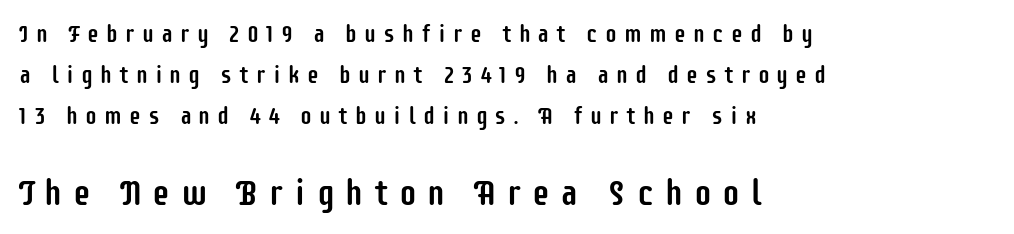
{"serif": "no", "italic": "no", "width": "condensed", "stroke_contrast": "low", "x_height": "large", "monospaced": "no", "underline": "no", "align": "left", "line_spacing_ratio": 1.71, "letter_spacing": "wide", "letter_spacing_em": 0.29, "larger_block": "second", "size_ratio": 1.5, "glyph_px": 36}
